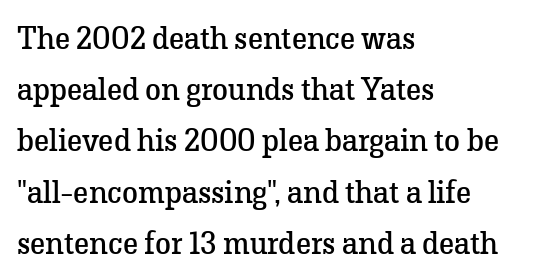
{"serif": "yes", "italic": "no", "bold": "no", "weight": "regular", "width": "normal", "stroke_contrast": "low", "x_height": "medium", "monospaced": "no", "underline": "no", "align": "left", "line_spacing": "normal", "line_spacing_ratio": 1.6, "letter_spacing": "normal", "letter_spacing_em": 0.0, "glyph_px": 32}
